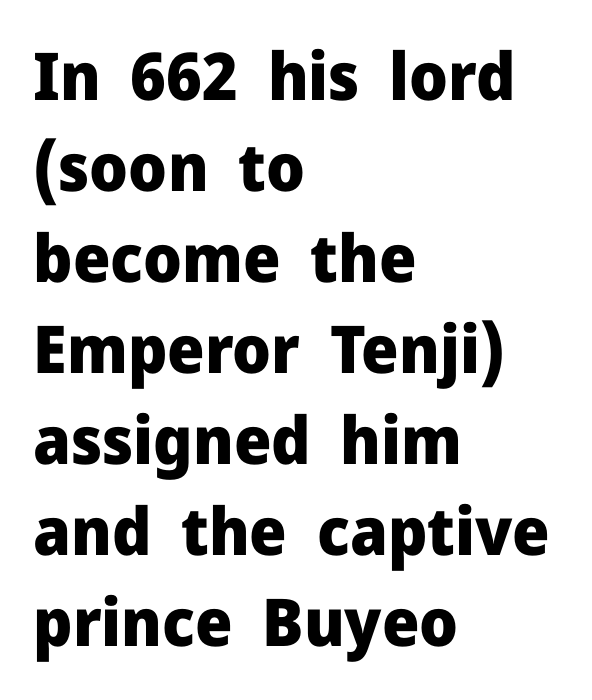
Honestly, there is no underline to notice here at all. Do the characters align in a grid? No, the font is proportional. Glyph-to-glyph distance matches everyday printed text. Quick note: not italic, upright. Grotesque or geometric, the face here clearly has no serifs.
